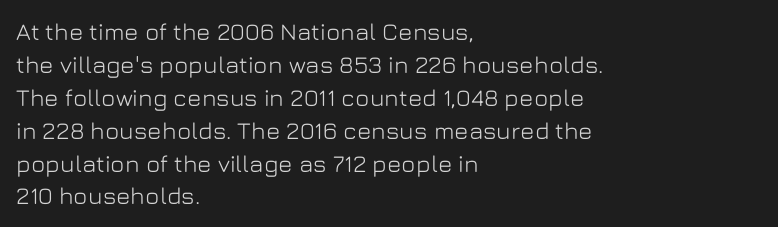
The type sits square on the baseline with zero lean. Students, observe: this is what conventionally led text looks like. Notice how the passage keeps a crisp vertical edge on the left only. Lines of text with bare space underneath.
